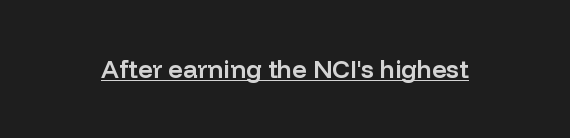
Q: Is the text bold? A: Semi-bold.
Q: Is the text italic (slanted)? A: No, it is upright.
Q: Is the text underlined? A: Yes.
Q: Is the spacing between letters normal or unusually wide? A: Normal.
